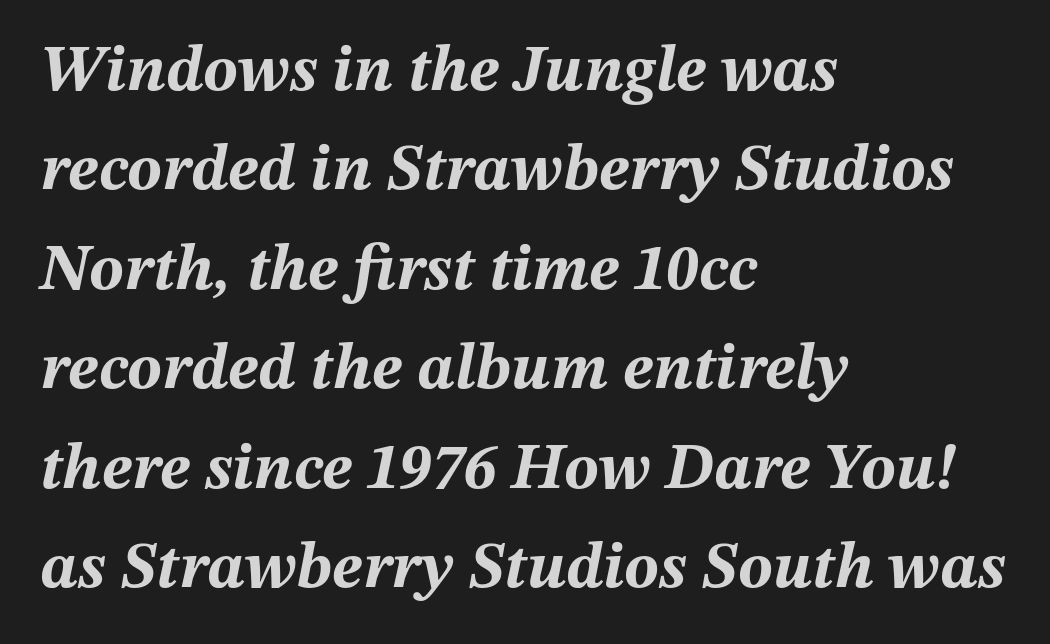
The image shows 65 px bold type, italic (leaning right); set left-aligned, normal line spacing (1.53x), normal letter spacing, not underlined; medium stroke contrast and a medium x-height.
